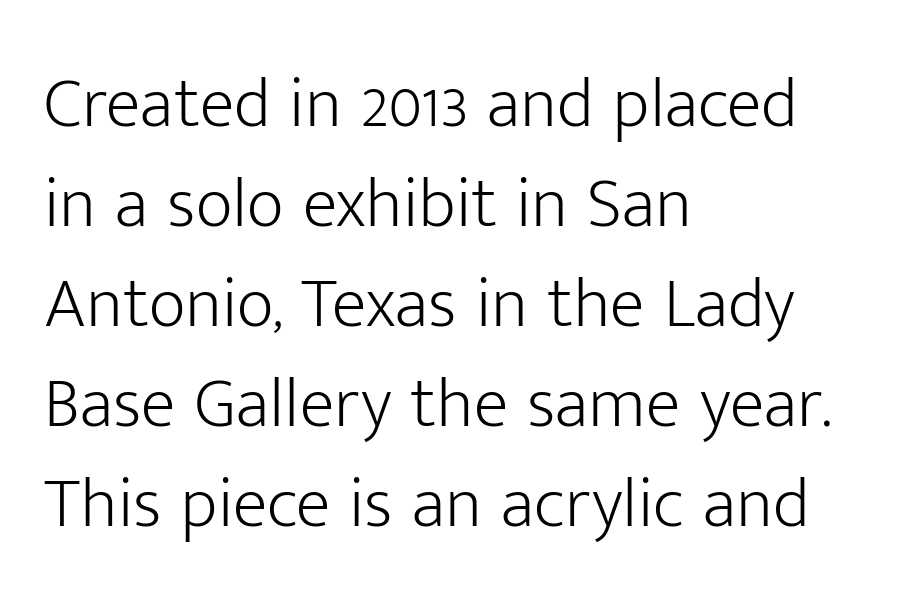
Each letter keeps its own natural width here, so spacing adapts to shape. Compared with a centered layout, this one pins lines to the left instead. Is there much room between lines? A standard amount, neither cramped nor airy. The face looks like a standard text weight, possibly lighter. Caption: standard tracking, unaltered. You can tell from the bare stems that sans-serif type was used.
